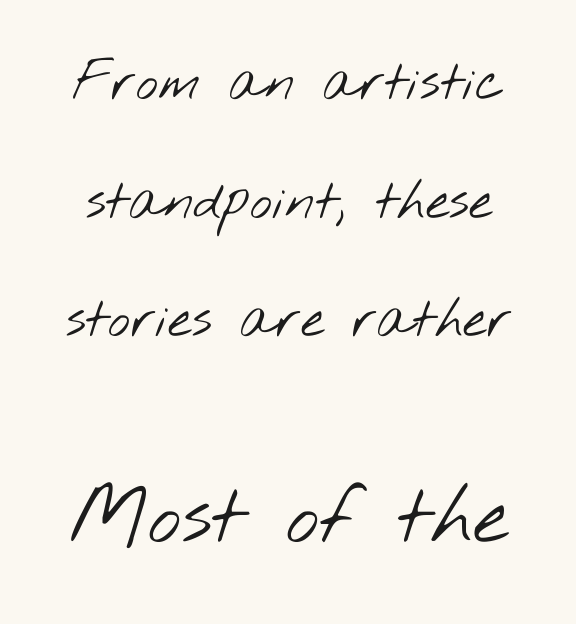
{"serif": "no", "bold": "no", "weight": "light", "width": "wide", "stroke_contrast": "low", "x_height": "small", "monospaced": "no", "underline": "no", "line_spacing": "loose", "line_spacing_ratio": 2.24, "letter_spacing": "normal", "letter_spacing_em": 0.0, "larger_block": "second", "size_ratio": 1.49, "glyph_px": 79}
